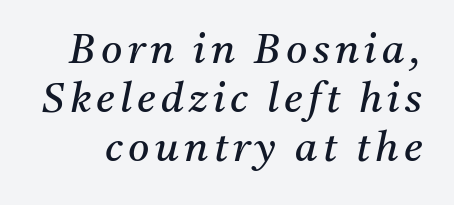
The image shows 41 px regular-weight serif type, italic (leaning right); set line spacing 1.2x, not underlined; medium stroke contrast and a medium x-height.
